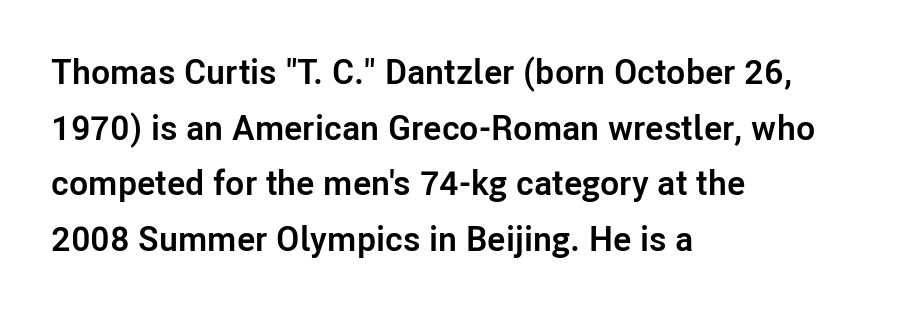
The image shows 35 px semibold sans-serif type, upright; set left-aligned, normal line spacing (1.59x), normal letter spacing, not underlined; low stroke contrast and a medium x-height.
